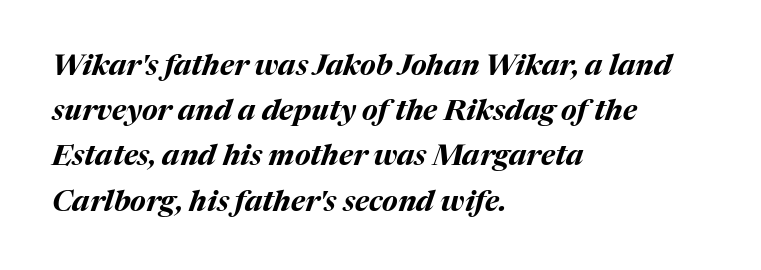
{"italic": "yes", "lean": "right", "slant_degrees": 17, "bold": "yes", "weight": "bold", "width": "normal", "stroke_contrast": "medium", "x_height": "medium", "monospaced": "no", "underline": "no", "align": "left", "line_spacing": "normal", "line_spacing_ratio": 1.56, "letter_spacing": "normal", "letter_spacing_em": 0.0, "glyph_px": 29}
